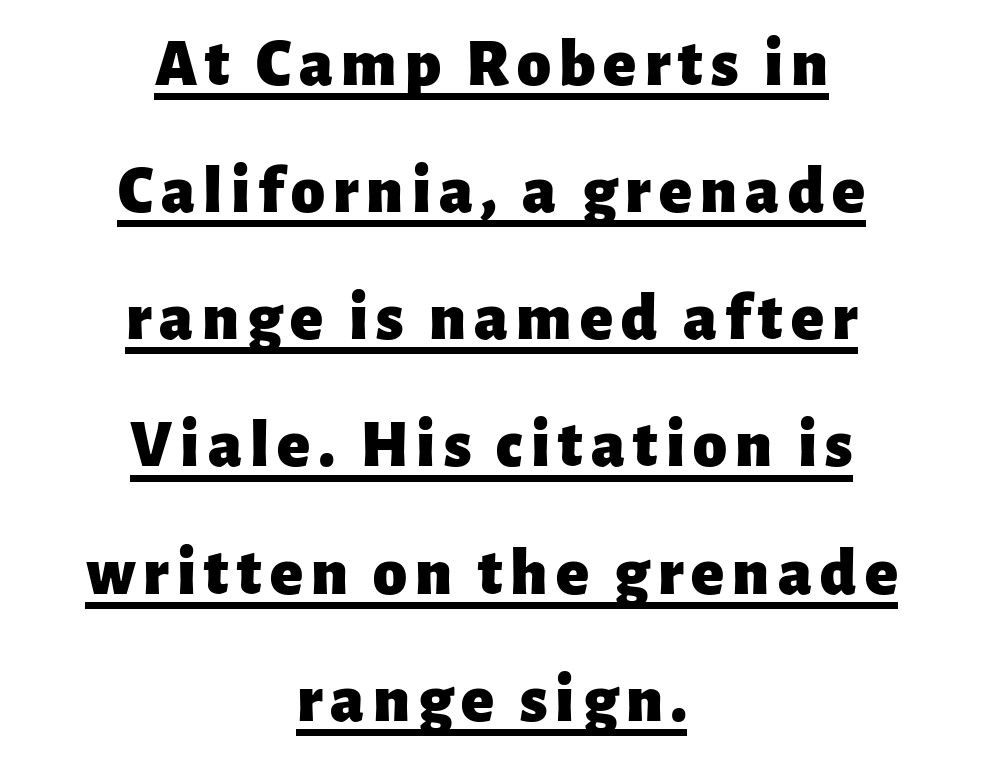
The image shows 68 px heavy sans-serif type, upright; set centered, line spacing 1.87x, underlined; low stroke contrast and a medium x-height.
